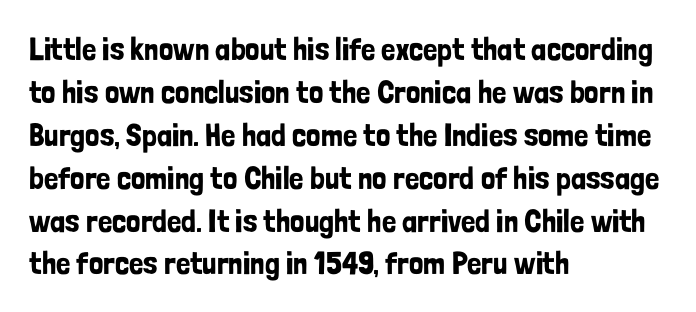
You can tell from the bare stems that sans-serif type was used. The lettering stays uniformly vertical, giving the passage a roman look. The rendering uses a moderate line-height, typical for paragraphs. Caption: multi-line text, flush left, ragged right. A typesetter would call this zero additional tracking. Spacing verdict: proportional, widths tailored to each character.
